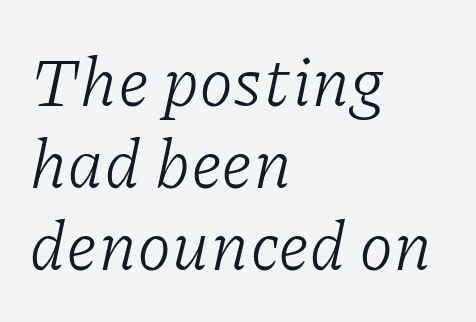
Q: Is the text bold? A: No.
Q: Is the text italic (slanted)? A: Yes, it leans right by about 11 degrees.
Q: Is the typeface a serif or a sans-serif typeface? A: Serif.
Q: Is the text underlined? A: No.
Q: How is the paragraph aligned? A: Left-aligned.
Q: Is the spacing between letters normal or unusually wide? A: Normal.
Q: Width (condensed, normal, or wide)? A: Normal.
Q: Stroke contrast? A: Low.
Q: x-height? A: Medium.
Q: Monospaced? A: No.
